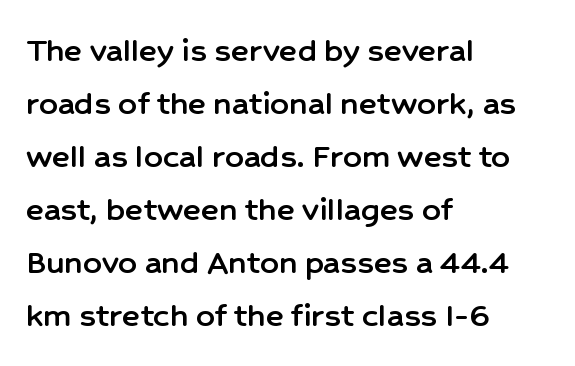
{"serif": "no", "italic": "no", "width": "normal", "stroke_contrast": "low", "x_height": "medium", "monospaced": "no", "underline": "no", "align": "left", "line_spacing": "normal", "line_spacing_ratio": 1.43, "letter_spacing": "normal", "letter_spacing_em": 0.0, "glyph_px": 37}
